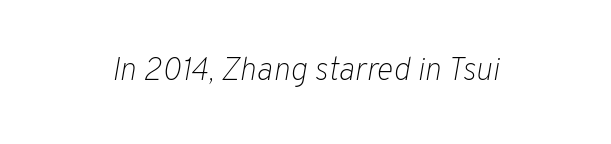
Does the lettering tilt? It does — this is italic. Descenders hang freely into open space. Each stroke keeps to a modest, everyday thickness or less. Look at the tracking — it's just the regular setting, nothing added.
